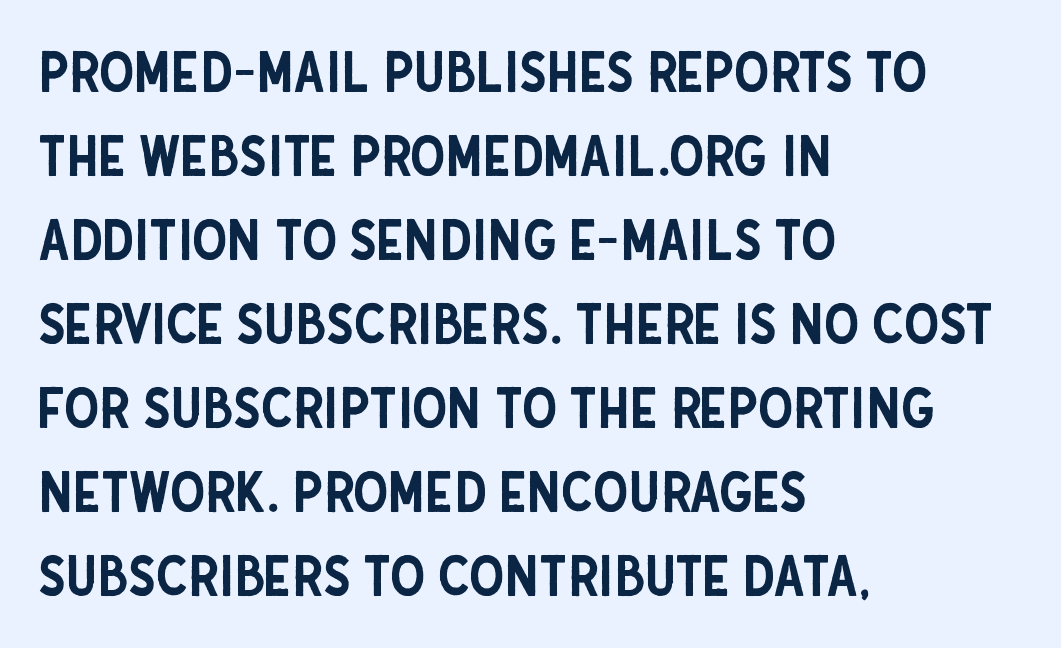
Q: Is the text italic (slanted)? A: No, it is upright.
Q: Is the typeface a serif or a sans-serif typeface? A: Sans-serif.
Q: Is the text underlined? A: No.
Q: How is the paragraph aligned? A: Left-aligned.
Q: Is the spacing between letters normal or unusually wide? A: Normal.
Q: Is the spacing between lines tight, normal or loose? A: Normal.
Q: Width (condensed, normal, or wide)? A: Condensed.
Q: Stroke contrast? A: Low.
Q: x-height? A: Large.
Q: Monospaced? A: No.
